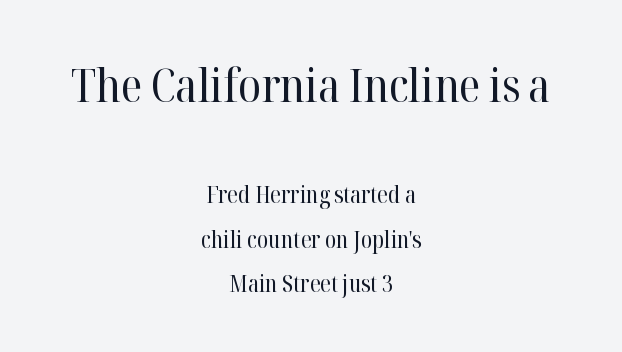
Q: Is the text bold? A: No.
Q: Is the text italic (slanted)? A: No, it is upright.
Q: Is the typeface a serif or a sans-serif typeface? A: Serif.
Q: Is the text underlined? A: No.
Q: How is the paragraph aligned? A: Centered.
Q: Is the spacing between letters normal or unusually wide? A: Normal.
Q: Is the spacing between lines tight, normal or loose? A: Loose.
Q: Which block of text is set in a larger size, the first (top) or the second (bottom)? A: The first (top) one.
Q: Width (condensed, normal, or wide)? A: Normal.
Q: Stroke contrast? A: High.
Q: x-height? A: Medium.
Q: Monospaced? A: No.
